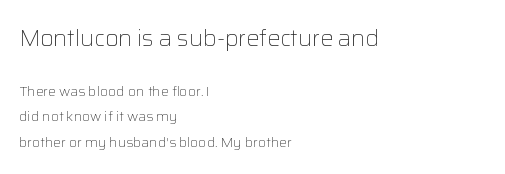
{"italic": "no", "bold": "no", "underline": "no", "align": "left", "line_spacing_ratio": 1.84, "letter_spacing": "normal", "letter_spacing_em": 0.0, "larger_block": "first", "size_ratio": 1.64, "glyph_px": 23}
